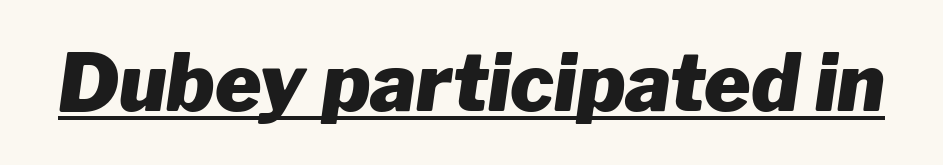
{"italic": "yes", "lean": "right", "slant_degrees": 8, "bold": "yes", "weight": "heavy", "width": "normal", "stroke_contrast": "low", "x_height": "medium", "monospaced": "no", "underline": "yes", "letter_spacing": "normal", "letter_spacing_em": 0.0, "glyph_px": 79}
